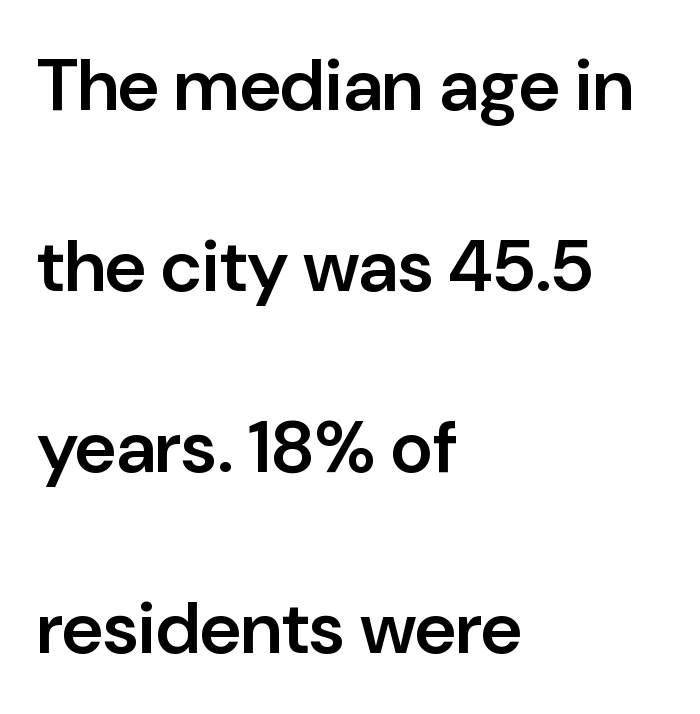
The image shows 73 px semibold sans-serif type, upright; set left-aligned, loose line spacing (2.48x), normal letter spacing, not underlined; low stroke contrast and a medium x-height.
